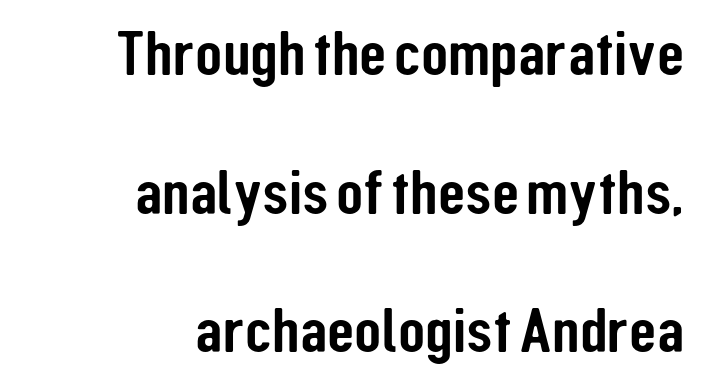
The image shows 63 px condensed sans-serif type, upright; set right-aligned, loose line spacing (2.2x), normal letter spacing, not underlined; low stroke contrast and a medium x-height.
